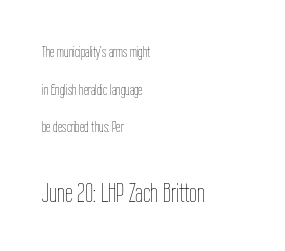
Q: Is the text bold? A: No.
Q: Is the text italic (slanted)? A: No, it is upright.
Q: Is the text underlined? A: No.
Q: How is the paragraph aligned? A: Left-aligned.
Q: Is the spacing between letters normal or unusually wide? A: Normal.
Q: Is the spacing between lines tight, normal or loose? A: Loose.
Q: Which block of text is set in a larger size, the first (top) or the second (bottom)? A: The second (bottom) one.
Q: Width (condensed, normal, or wide)? A: Condensed.
Q: Stroke contrast? A: Low.
Q: x-height? A: Medium.
Q: Monospaced? A: No.
